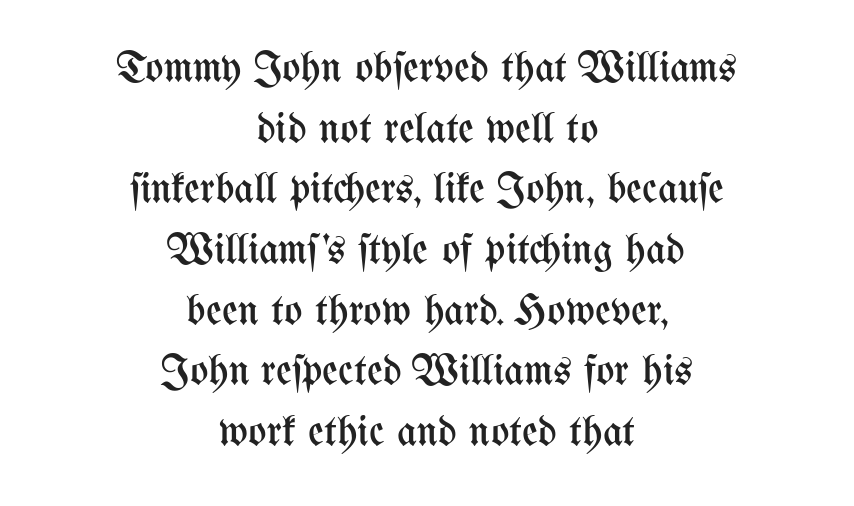
{"italic": "no", "bold": "no", "weight": "regular", "width": "condensed", "stroke_contrast": "medium", "x_height": "medium", "monospaced": "no", "underline": "no", "align": "center", "line_spacing": "normal", "line_spacing_ratio": 1.41, "letter_spacing": "normal", "letter_spacing_em": 0.0, "glyph_px": 43}
